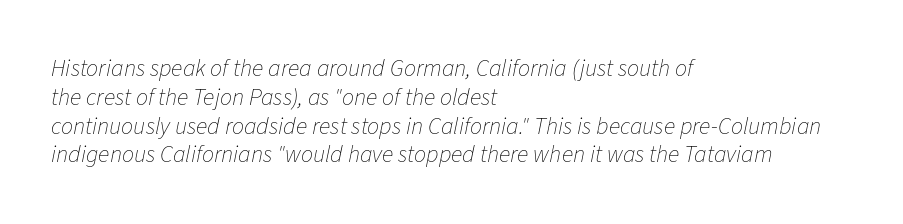
Unmarked baselines from the first word to the last. This is oblique type, the kind used for emphasis or titles. The weight would be labelled regular, book, light, or lighter still. The horizontal fit of the characters is conventional and even. Where is the straight margin? On the left.
